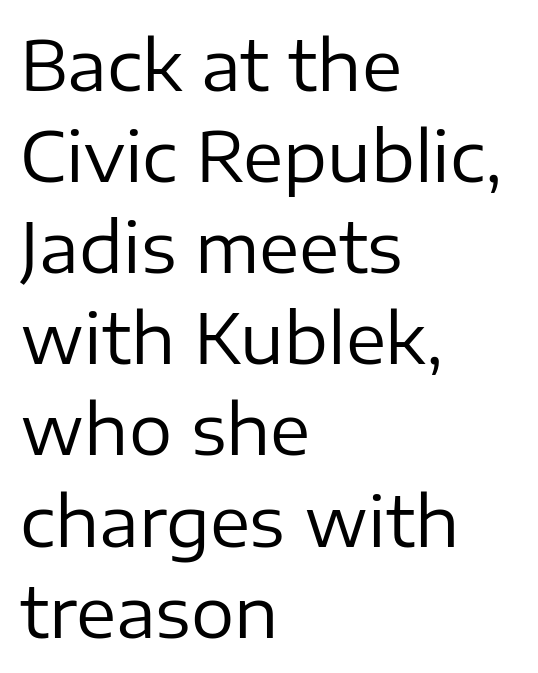
Q: Is the text bold? A: No.
Q: Is the text italic (slanted)? A: No, it is upright.
Q: Is the typeface a serif or a sans-serif typeface? A: Sans-serif.
Q: Is the text underlined? A: No.
Q: How is the paragraph aligned? A: Left-aligned.
Q: Is the spacing between letters normal or unusually wide? A: Normal.
Q: Is the spacing between lines tight, normal or loose? A: Normal.
Q: Width (condensed, normal, or wide)? A: Normal.
Q: Stroke contrast? A: Low.
Q: x-height? A: Medium.
Q: Monospaced? A: No.
